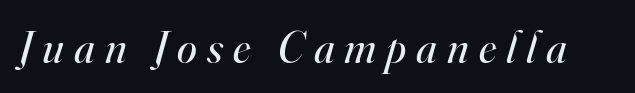
Here the designer chose a conventional face with non-uniform glyph widths. Each word looks stretched out because of the extra space between its letters. Weight: regular or lighter. The passage shown leans; its letterforms are oblique. Serif or sans? Serif — the stroke terminals have little feet.
